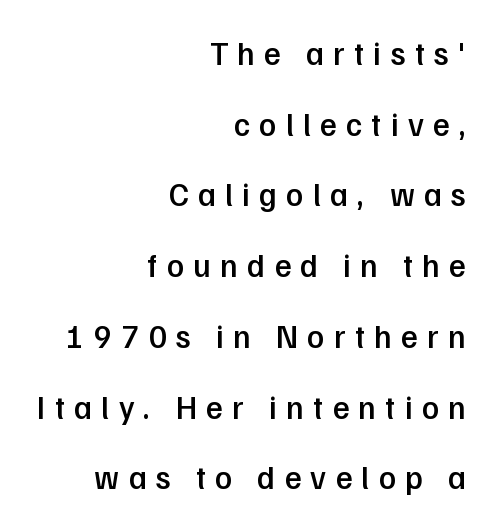
{"serif": "no", "italic": "no", "bold": "semi", "weight": "semibold", "width": "normal", "stroke_contrast": "low", "x_height": "medium", "monospaced": "no", "underline": "no", "align": "right", "line_spacing": "loose", "line_spacing_ratio": 2.21, "letter_spacing": "wide", "letter_spacing_em": 0.29, "glyph_px": 32}
